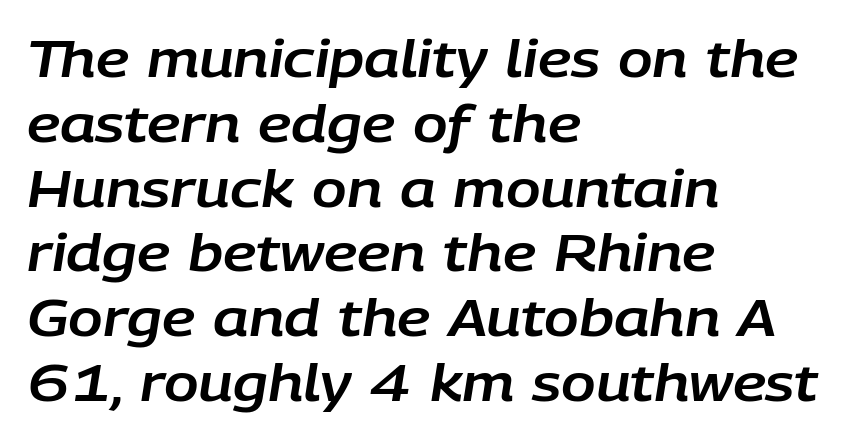
{"italic": "yes", "lean": "right", "slant_degrees": 9, "width": "normal", "stroke_contrast": "low", "x_height": "large", "monospaced": "no", "underline": "no", "align": "left", "line_spacing": "normal", "line_spacing_ratio": 1.27, "letter_spacing": "normal", "letter_spacing_em": 0.0, "glyph_px": 51}
